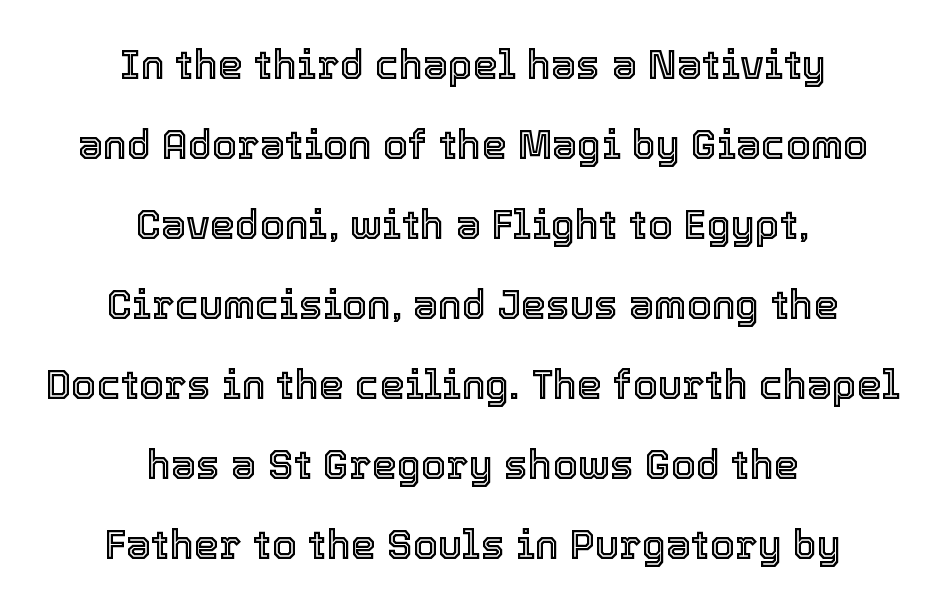
Reading down the column, the eye jumps a long way to each next line. Characters remain perfectly vertical along every line. Is the block centered? Yes — each line is placed symmetrically about the middle. Default kerning and tracking; the words read as compact shapes. Varying glyph widths throughout — classic text-font behaviour. Underlining? Definitely not there.
